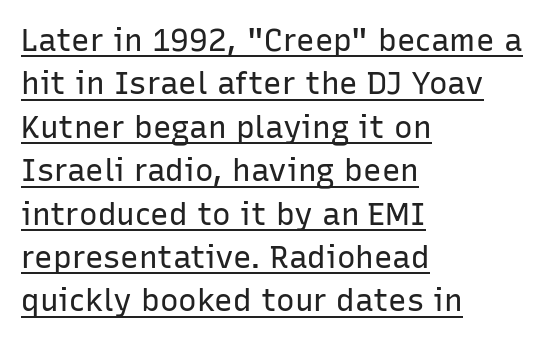
Q: Is the text bold? A: No.
Q: Is the text italic (slanted)? A: No, it is upright.
Q: Is the typeface a serif or a sans-serif typeface? A: Sans-serif.
Q: Is the text underlined? A: Yes.
Q: How is the paragraph aligned? A: Left-aligned.
Q: Is the spacing between letters normal or unusually wide? A: Normal.
Q: Is the spacing between lines tight, normal or loose? A: Normal.
Q: Width (condensed, normal, or wide)? A: Normal.
Q: Stroke contrast? A: Low.
Q: x-height? A: Medium.
Q: Monospaced? A: No.
